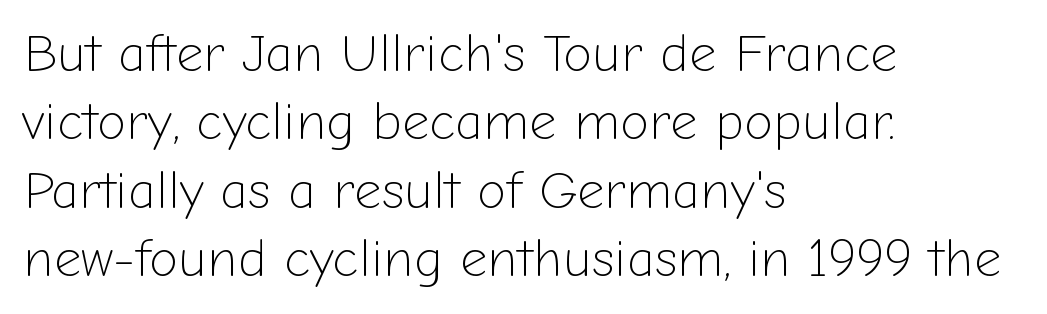
Q: Is the text bold? A: No.
Q: Is the text italic (slanted)? A: No, it is upright.
Q: Is the typeface a serif or a sans-serif typeface? A: Sans-serif.
Q: Is the text underlined? A: No.
Q: How is the paragraph aligned? A: Left-aligned.
Q: Is the spacing between letters normal or unusually wide? A: Normal.
Q: Is the spacing between lines tight, normal or loose? A: Normal.
Q: Width (condensed, normal, or wide)? A: Normal.
Q: Stroke contrast? A: Low.
Q: x-height? A: Medium.
Q: Monospaced? A: No.
